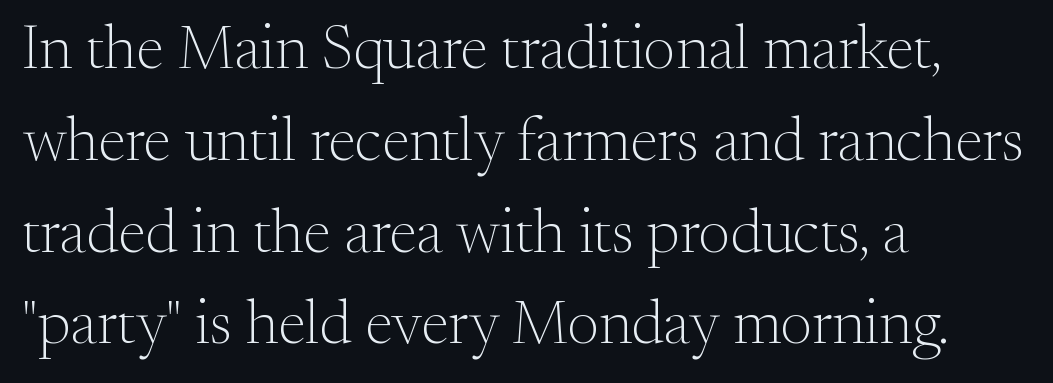
The image shows 62 px light serif type, upright; set left-aligned, normal line spacing (1.48x), normal letter spacing, not underlined; medium stroke contrast and a small x-height.
